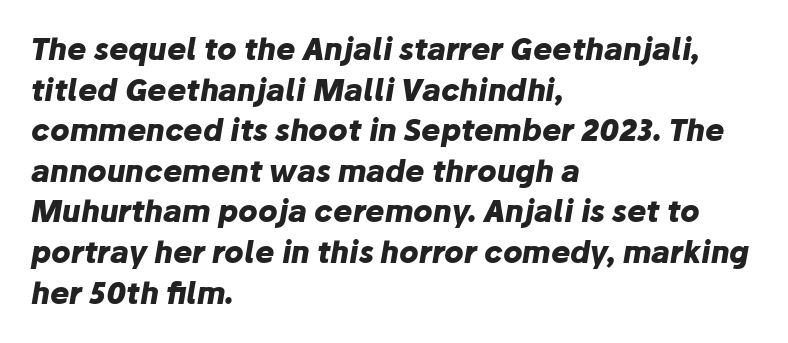
Rows of type keep a routine distance in the vertical direction. The characters look thick and weighty, a clear bold. Underlining? Definitely not there. Between one letter and the next there's only the usual sliver of space.
